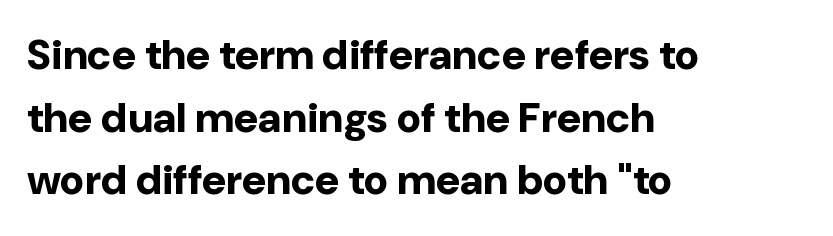
The lines in this sample share a left origin and differ only in where they stop. Check the space under the baseline: it is left empty. Is the letter spacing exaggerated? No — it looks like the ordinary default. The characters display no serif detailing; their extremities are plain. The block of text has a typical density, with ordinary space between rows.
